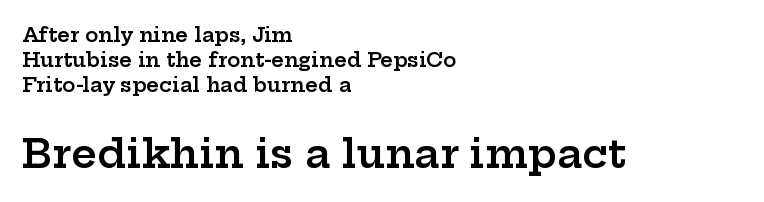
The composition opens small and finishes big. The letters carry serifs — small finishing strokes at the ends of their stems. Nobody touched the tracking dial on this one. The letters advance in unequal steps, a hallmark of proportional type. Every letter is mildly thick-stroked: semibold rather than bold. Leftover space on each line is placed entirely after the last word.
